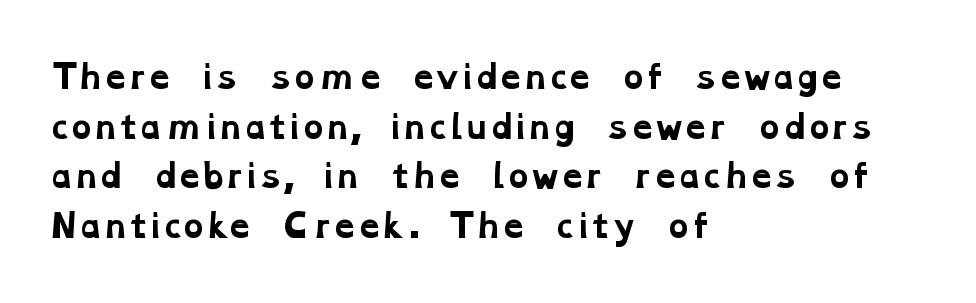
This block has exactly the height ordinary leading produces. Characters follow at the spacing the type designer built in. In terms of weight, the rendering is a true, heavy bold. The type family on display is of the serif kind.
